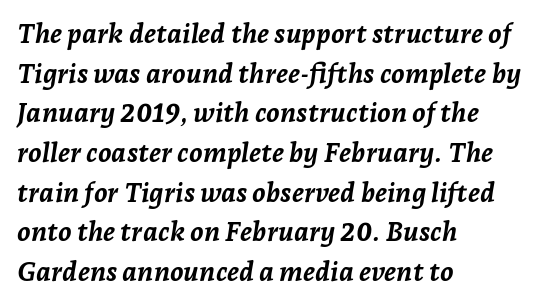
Leftover space on each line is placed entirely after the last word. Reading down the column, the eye jumps a familiar distance to each next line. Does extra space separate the letters? No, they use regular spacing. Plain, unruled lines of type.
